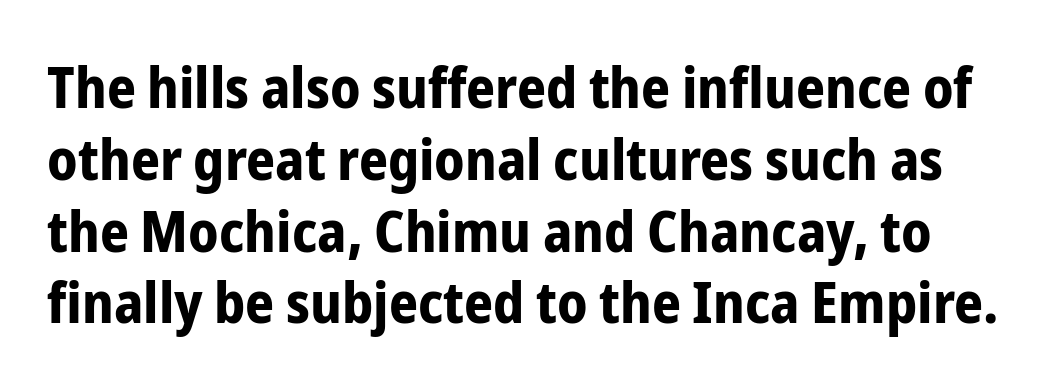
The rows are spaced the way most documents space them. On the weight axis this lands at bold, roughly 700. Words appear dense and cohesive because spacing is normal. Character widths vary here, with narrow letters taking less room than wide ones. Each row of text sits above clean, open space. Rendered with straight, roman letterforms.
